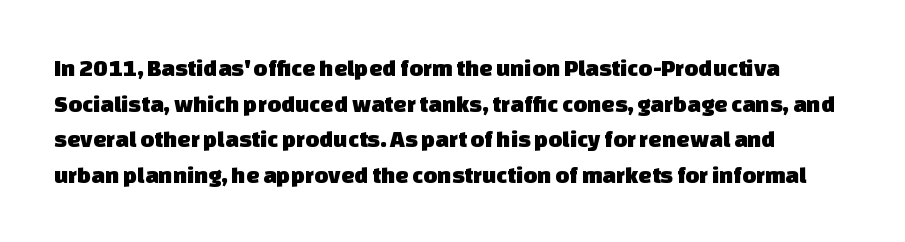
The space beneath each line is pristine and unruled. Rows of type keep a routine distance in the vertical direction. Default kerning and tracking; the words read as compact shapes.
